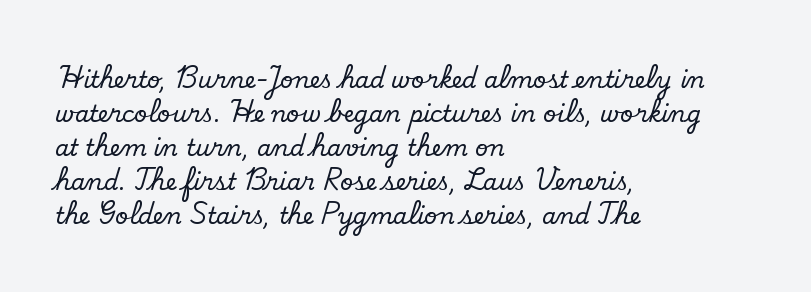
The image shows 23 px text type; set left-aligned, normal line spacing (1.48x), normal letter spacing, not underlined.
